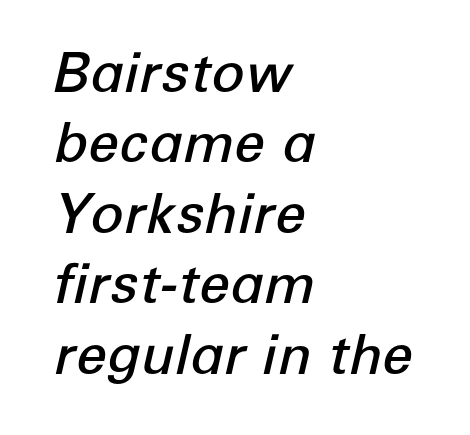
The characters look somewhat weighty, a semibold short of true bold. What stands out about the letter spacing? Nothing — it is the standard amount. Regarding leading, the lines here are spaced in the standard way. The lettering tilts uniformly, giving the passage an italic look.
